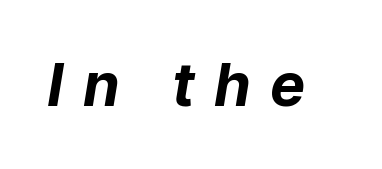
Do the characters align in a grid? No, the font is proportional. Strong, thick strokes mark this as bold type. Compared with ordinary roman type, these characters are visibly tilted. These lines have a slow, spaced-out rhythm from letter to letter. Lines of text with bare space underneath.
